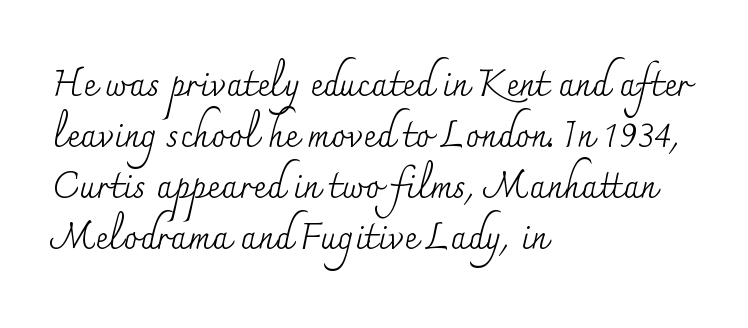
The passage shown is typed in a proportional face where columns would drift. Horizontally, the lines are justified to the leading edge only. On a weight scale, this lands at 450 or below.
